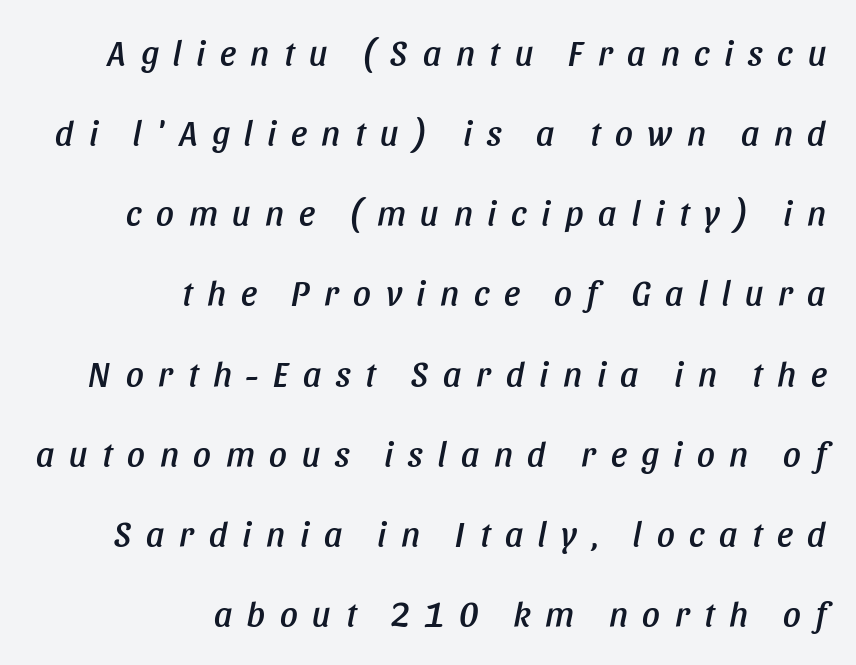
Q: Is the text italic (slanted)? A: Yes, it leans right by about 11 degrees.
Q: Is the text underlined? A: No.
Q: How is the paragraph aligned? A: Right-aligned.
Q: Is the spacing between letters normal or unusually wide? A: Unusually wide.
Q: Is the spacing between lines tight, normal or loose? A: Loose.
Q: Width (condensed, normal, or wide)? A: Condensed.
Q: Stroke contrast? A: Low.
Q: x-height? A: Large.
Q: Monospaced? A: No.
